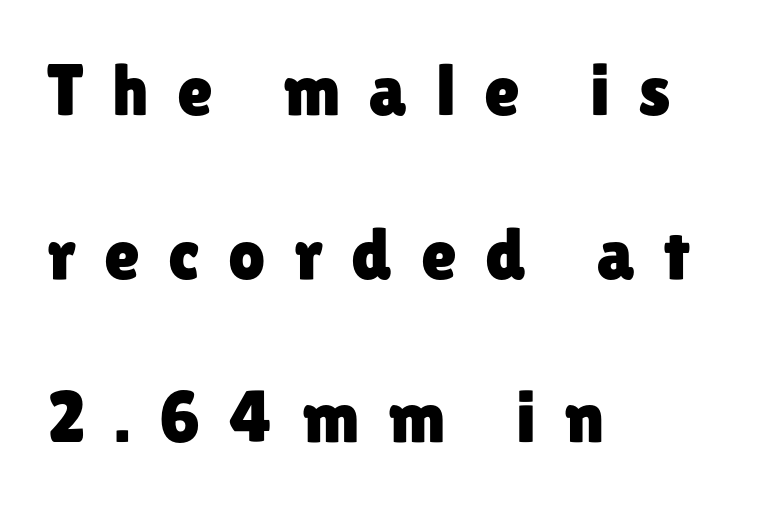
Q: Is the text italic (slanted)? A: No, it is upright.
Q: Is the typeface a serif or a sans-serif typeface? A: Sans-serif.
Q: Is the text underlined? A: No.
Q: How is the paragraph aligned? A: Left-aligned.
Q: Is the spacing between letters normal or unusually wide? A: Unusually wide.
Q: Is the spacing between lines tight, normal or loose? A: Loose.
Q: Width (condensed, normal, or wide)? A: Normal.
Q: Stroke contrast? A: Low.
Q: x-height? A: Medium.
Q: Monospaced? A: No.
